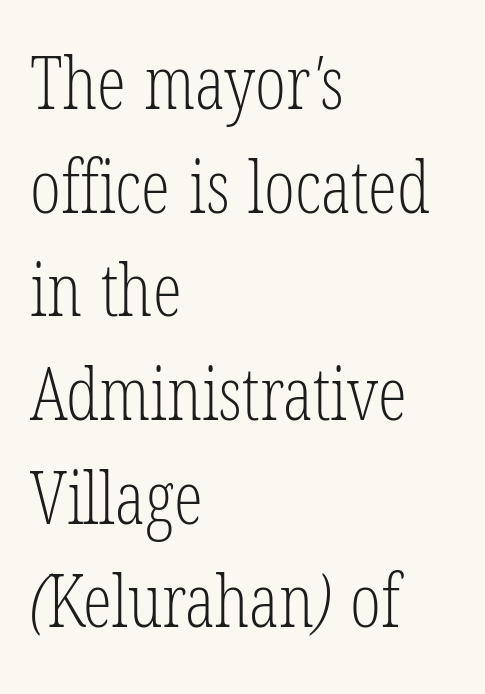
The image shows 73 px light, condensed serif type; set left-aligned, normal line spacing (1.42x), normal letter spacing, not underlined; low stroke contrast and a medium x-height.
